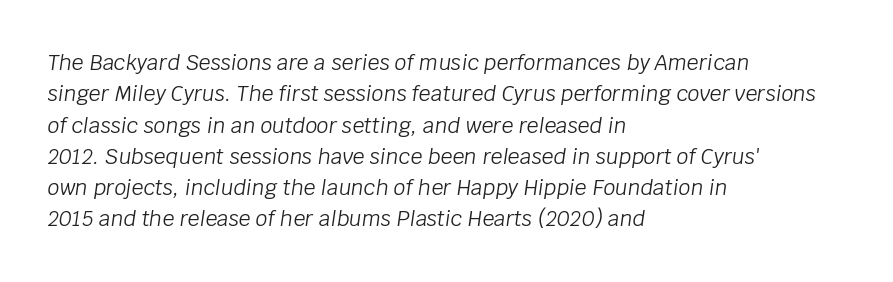
Is the type slanted? Yes — the strokes lean at a clear angle. The paragraph has a hard left edge and a soft right edge. Each new line begins a customary step beneath the previous one. Does extra space separate the letters? No, they use regular spacing. The strokes are not fattened; the text isn't bold.
